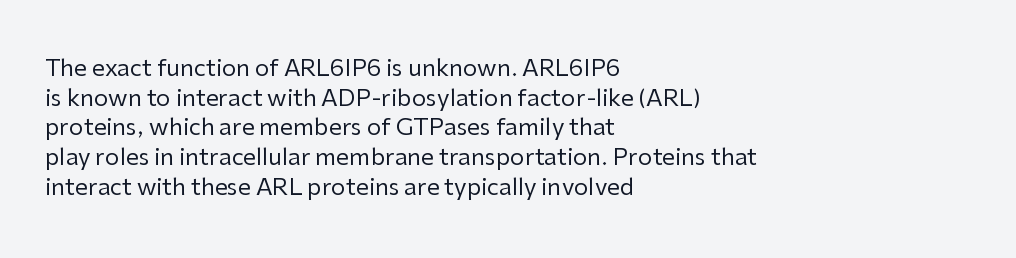
The lines sit at an ordinary, default distance from one another. The rag falls on the right side of this text block. The characters are drawn with everyday or finer stroke widths. Descender tails drop into unmarked territory.
